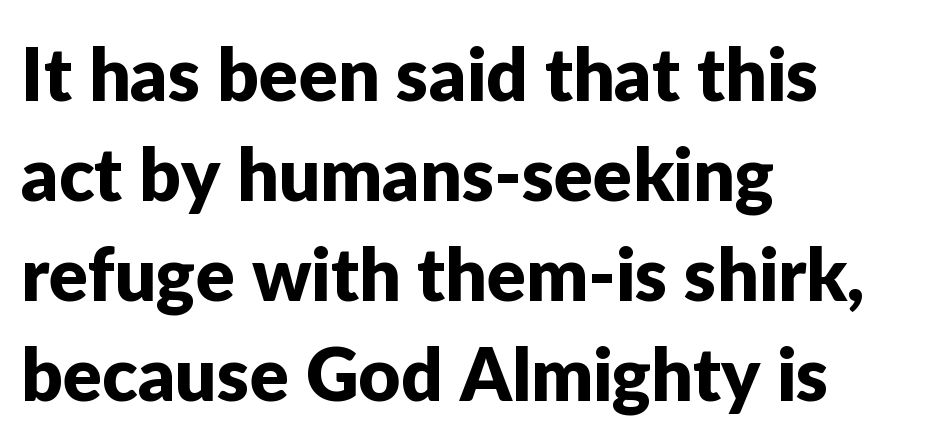
{"serif": "no", "italic": "no", "width": "normal", "stroke_contrast": "low", "x_height": "medium", "monospaced": "no", "underline": "no", "align": "left", "line_spacing": "normal", "line_spacing_ratio": 1.37, "letter_spacing": "normal", "letter_spacing_em": 0.0, "glyph_px": 73}
